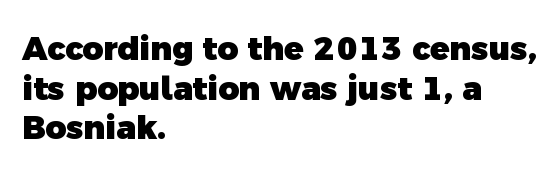
The image shows 32 px heavy sans-serif type; set left-aligned, line spacing 1.24x, normal letter spacing, not underlined; a medium x-height.
